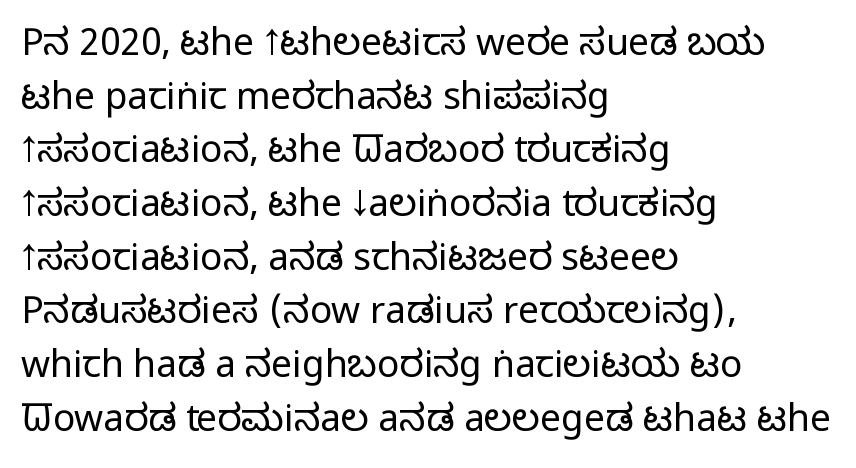
{"serif": "no", "italic": "no", "bold": "no", "weight": "regular", "width": "condensed", "stroke_contrast": "low", "x_height": "large", "monospaced": "no", "underline": "no", "align": "left", "line_spacing": "normal", "line_spacing_ratio": 1.45, "letter_spacing": "normal", "letter_spacing_em": 0.0, "glyph_px": 37}
